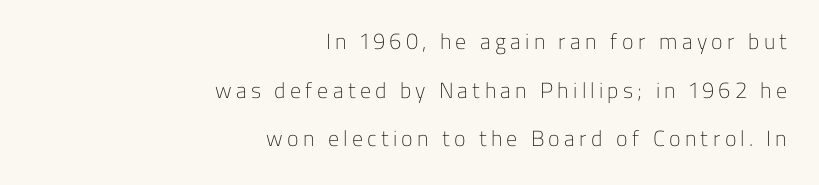
The image shows 22 px text type, upright; set right-aligned, loose line spacing (2.21x), not underlined.
